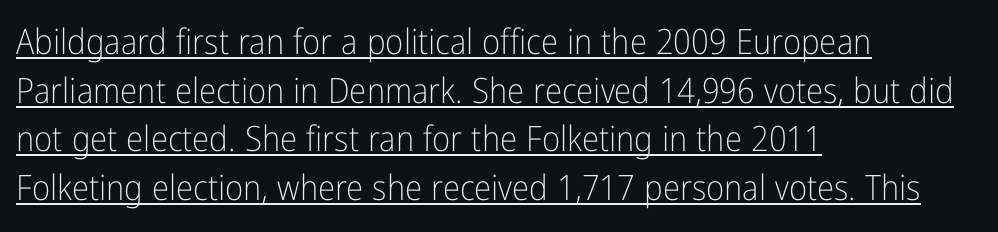
Q: Is the text bold? A: No.
Q: Is the text italic (slanted)? A: No, it is upright.
Q: Is the typeface a serif or a sans-serif typeface? A: Sans-serif.
Q: Is the text underlined? A: Yes.
Q: How is the paragraph aligned? A: Left-aligned.
Q: Is the spacing between letters normal or unusually wide? A: Normal.
Q: Is the spacing between lines tight, normal or loose? A: Normal.
Q: Width (condensed, normal, or wide)? A: Condensed.
Q: Stroke contrast? A: Low.
Q: x-height? A: Medium.
Q: Monospaced? A: No.
